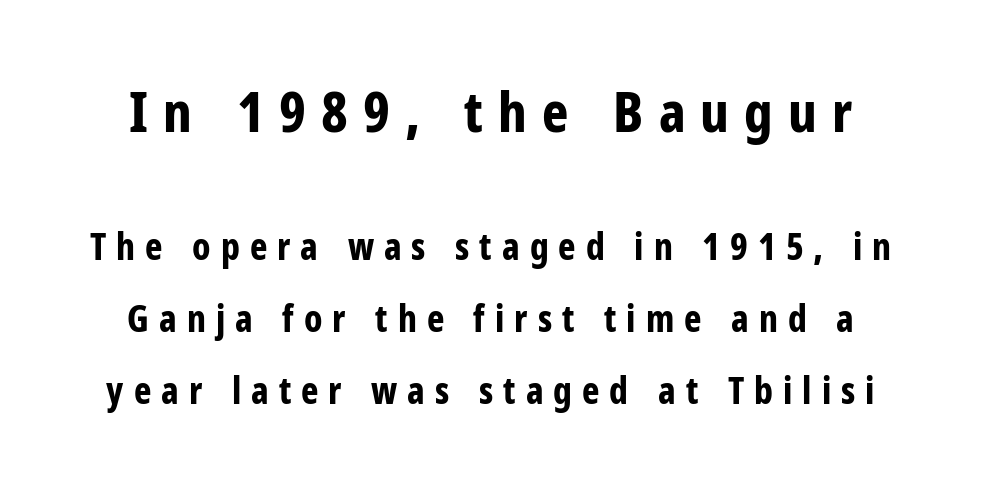
The image shows 56 px bold, condensed sans-serif type, upright; set centered, loose line spacing (1.95x), unusually wide letter spacing (+0.27 em), not underlined; the first (top) block is 1.51x larger; low stroke contrast and a medium x-height.
